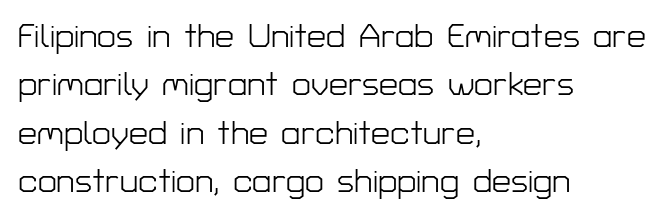
{"serif": "no", "italic": "no", "bold": "no", "weight": "light", "width": "normal", "stroke_contrast": "low", "x_height": "medium", "monospaced": "no", "underline": "no", "align": "left", "line_spacing": "normal", "line_spacing_ratio": 1.42, "letter_spacing": "normal", "letter_spacing_em": 0.0, "glyph_px": 34}
